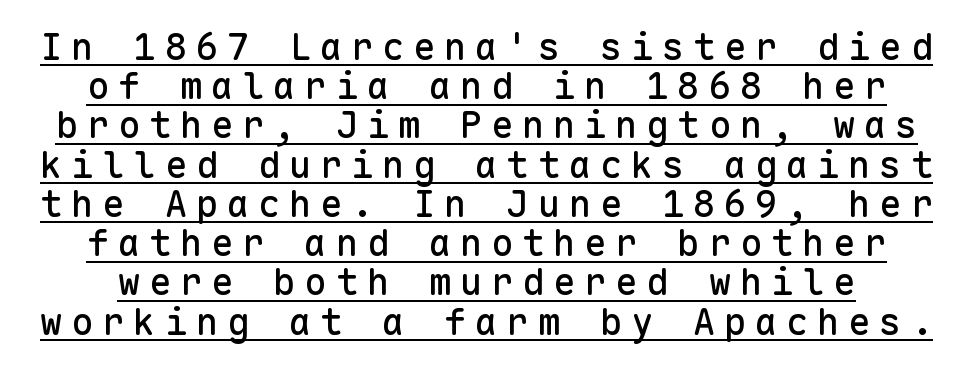
Q: Is the text italic (slanted)? A: No, it is upright.
Q: Is the typeface a serif or a sans-serif typeface? A: Sans-serif.
Q: Is the text underlined? A: Yes.
Q: Is the spacing between letters normal or unusually wide? A: Unusually wide.
Q: Is the spacing between lines tight, normal or loose? A: Tight.
Q: Width (condensed, normal, or wide)? A: Normal.
Q: Stroke contrast? A: Low.
Q: x-height? A: Medium.
Q: Monospaced? A: Yes.
